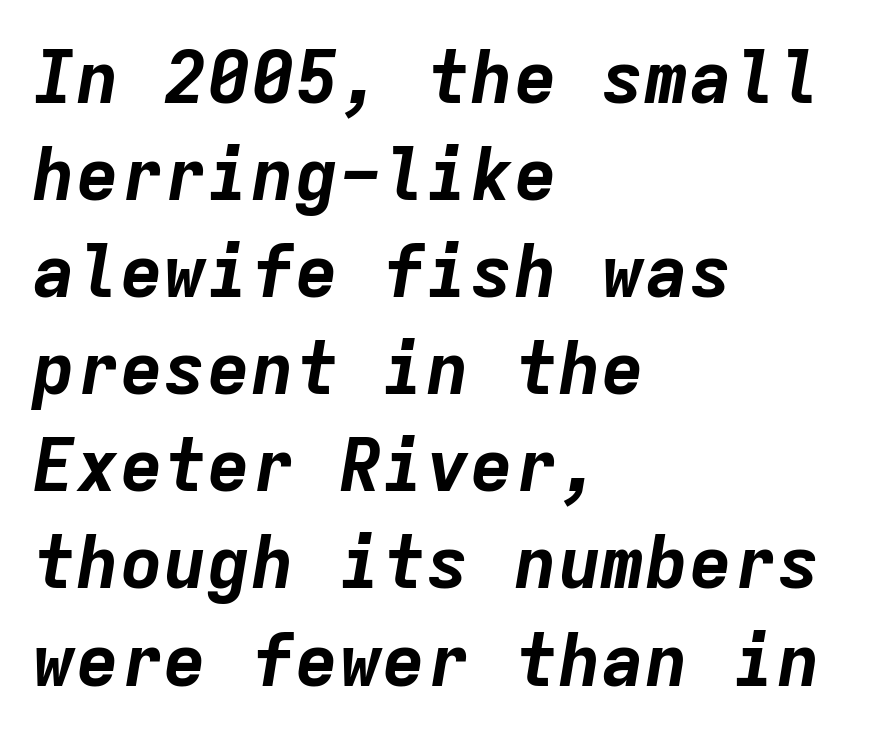
The image shows 73 px bold type, italic (leaning right), monospaced; set left-aligned, normal line spacing (1.33x), normal letter spacing, not underlined; low stroke contrast and a medium x-height.
